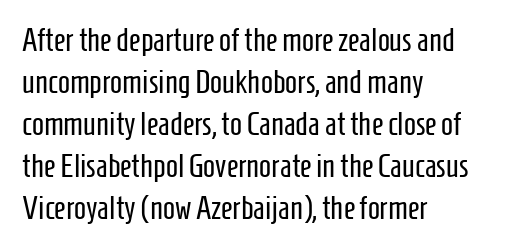
Proportional: the letters do not fall into vertical columns. Designer's note — italics off, roman on. The face used here is rendered with its standard letterfit. Stroke terminals: plain, sans-serif. These lines sit exactly where default settings would place them.
